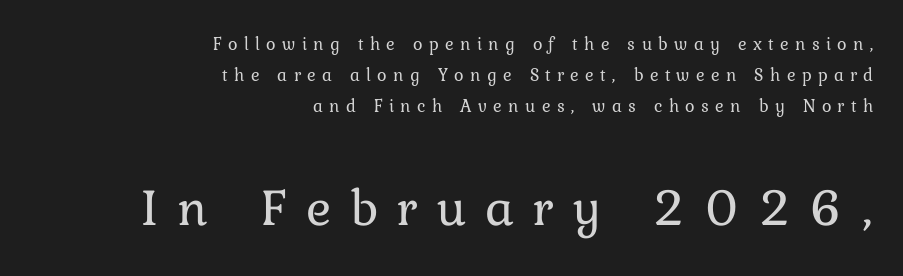
{"italic": "no", "bold": "no", "weight": "regular", "width": "normal", "stroke_contrast": "low", "x_height": "medium", "monospaced": "no", "underline": "no", "align": "right", "line_spacing_ratio": 1.73, "letter_spacing": "wide", "letter_spacing_em": 0.35, "larger_block": "second", "size_ratio": 2.94, "glyph_px": 53}
